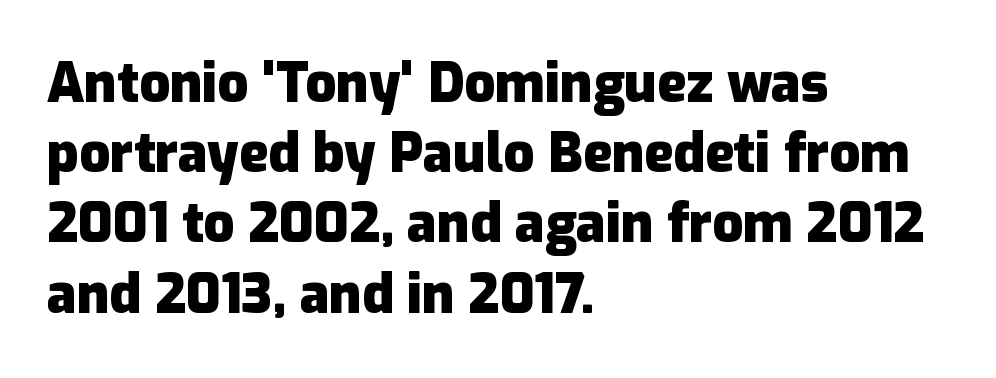
The image shows 54 px heavy sans-serif type, upright; set left-aligned, normal line spacing (1.3x), normal letter spacing, not underlined; low stroke contrast and a medium x-height.
